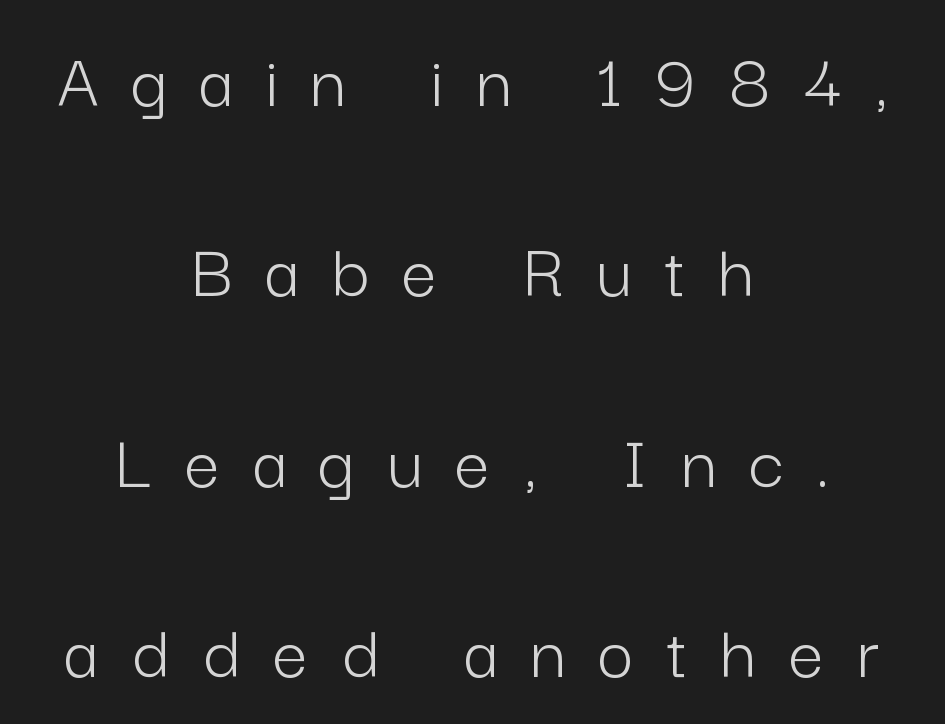
Q: Is the text bold? A: No.
Q: Is the text italic (slanted)? A: No, it is upright.
Q: Is the typeface a serif or a sans-serif typeface? A: Sans-serif.
Q: Is the text underlined? A: No.
Q: How is the paragraph aligned? A: Centered.
Q: Is the spacing between letters normal or unusually wide? A: Unusually wide.
Q: Is the spacing between lines tight, normal or loose? A: Loose.
Q: Width (condensed, normal, or wide)? A: Normal.
Q: Stroke contrast? A: Low.
Q: x-height? A: Medium.
Q: Monospaced? A: No.
